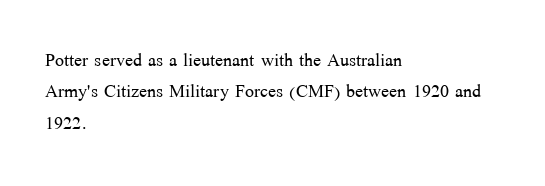
What stands out about the letter spacing? Nothing — it is the standard amount. Unmarked baselines from the first word to the last. The rendering anchors every line to the left-hand side. Regarding leading, the lines here are spaced in the standard way. Compared with a typical body face, this is equally light or lighter still. In terms of posture, this sample is upright.
